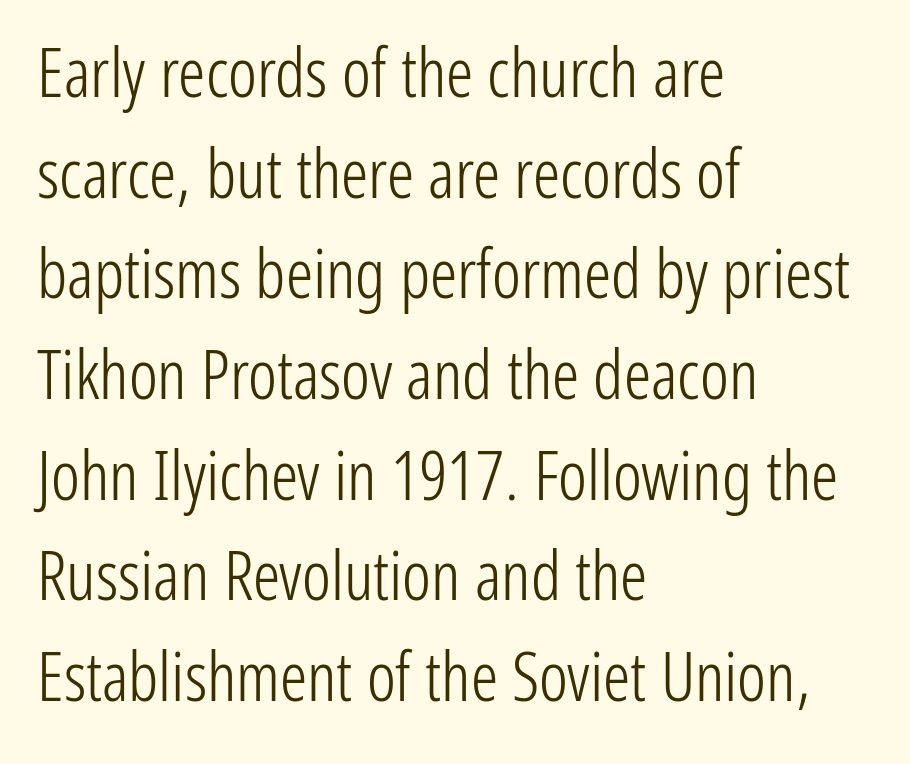
The compositor pushed each line to the left boundary. The gap between lines stays unmarked. The lettering stays uniformly vertical, giving the passage a roman look. Stroke terminals: plain, sans-serif. The face used here is rendered with its standard letterfit.
